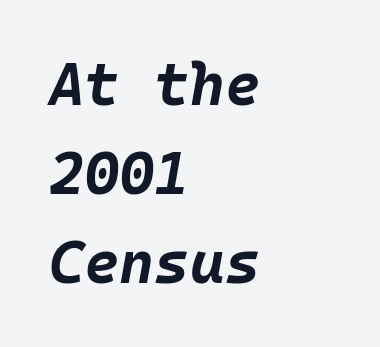
Q: Is the text bold? A: Yes.
Q: Is the text italic (slanted)? A: Yes, it leans right by about 10 degrees.
Q: Is the text underlined? A: No.
Q: How is the paragraph aligned? A: Left-aligned.
Q: Is the spacing between letters normal or unusually wide? A: Normal.
Q: Is the spacing between lines tight, normal or loose? A: Normal.
Q: Width (condensed, normal, or wide)? A: Normal.
Q: Stroke contrast? A: Low.
Q: x-height? A: Large.
Q: Monospaced? A: Yes.
